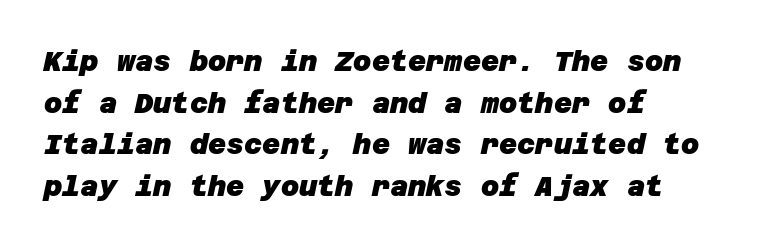
The image shows 28 px heavy sans-serif type; set left-aligned, normal line spacing (1.49x), normal letter spacing, not underlined; low stroke contrast and a large x-height.
